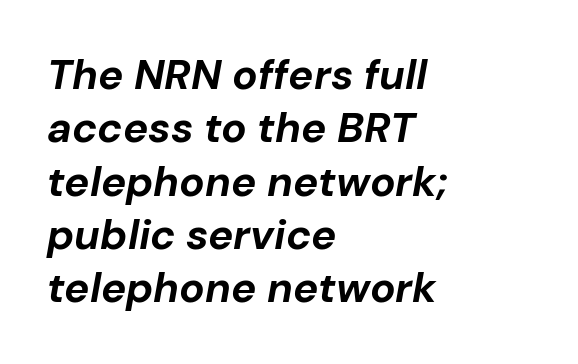
A clean baseline with only descenders dipping below it. Honestly, the letter spacing is just normal — you wouldn't notice it. Slanted lettering throughout. Think of a printed novel: that variable character pitch is what you see here.
